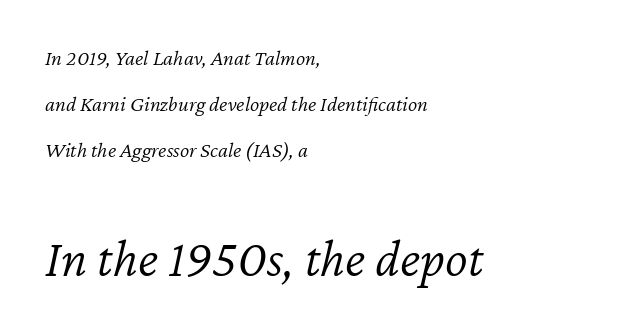
Q: Is the text bold? A: No.
Q: Is the text italic (slanted)? A: Yes, it leans right by about 12 degrees.
Q: Is the text underlined? A: No.
Q: How is the paragraph aligned? A: Left-aligned.
Q: Is the spacing between letters normal or unusually wide? A: Normal.
Q: Is the spacing between lines tight, normal or loose? A: Loose.
Q: Which block of text is set in a larger size, the first (top) or the second (bottom)? A: The second (bottom) one.
Q: Width (condensed, normal, or wide)? A: Normal.
Q: Stroke contrast? A: Low.
Q: x-height? A: Medium.
Q: Monospaced? A: No.
